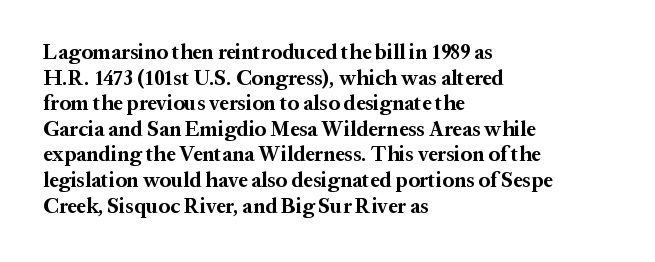
{"italic": "no", "bold": "yes", "underline": "no", "align": "left", "line_spacing_ratio": 1.22, "letter_spacing": "normal", "letter_spacing_em": 0.0, "glyph_px": 21}
